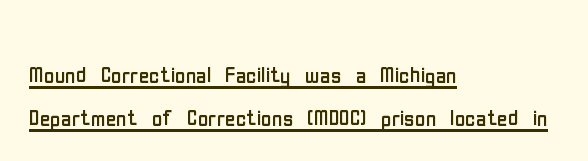
{"serif": "no", "italic": "no", "bold": "no", "weight": "regular", "width": "condensed", "stroke_contrast": "low", "x_height": "medium", "monospaced": "no", "underline": "yes", "align": "left", "line_spacing": "normal", "line_spacing_ratio": 1.48, "letter_spacing": "normal", "letter_spacing_em": 0.0, "glyph_px": 29}
